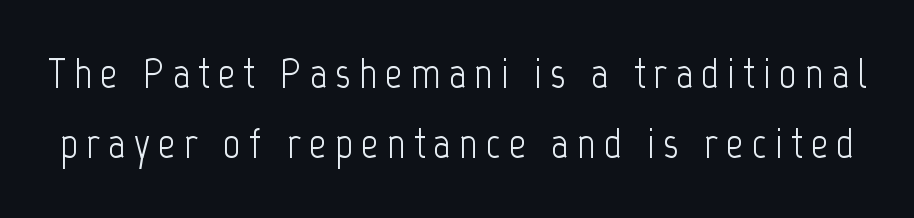
{"serif": "no", "italic": "no", "bold": "no", "weight": "light", "width": "condensed", "stroke_contrast": "low", "x_height": "medium", "monospaced": "no", "underline": "no", "line_spacing": "normal", "line_spacing_ratio": 1.63, "glyph_px": 43}
